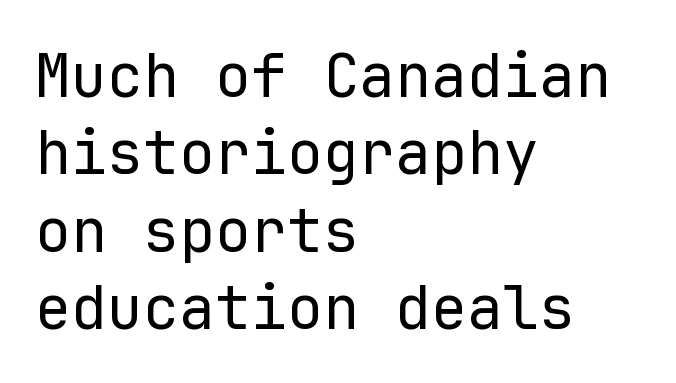
Is this a fixed-width face? Yes — each glyph sits in an identical cell. The words here are not underlined. The horizontal fit of the characters is conventional and even. Vertically, the passage feels balanced, rows spaced as you'd expect.
